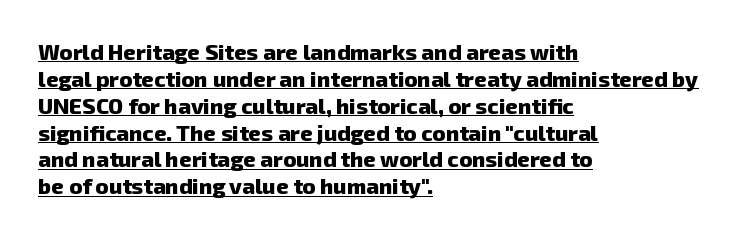
Q: Is the text bold? A: Yes.
Q: Is the text underlined? A: Yes.
Q: How is the paragraph aligned? A: Left-aligned.
Q: Is the spacing between letters normal or unusually wide? A: Normal.
